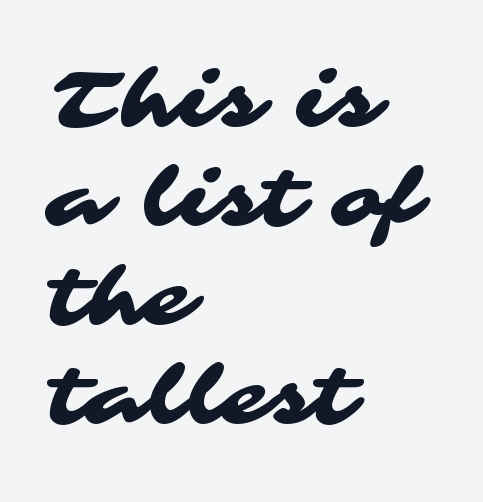
Q: Is the typeface a serif or a sans-serif typeface? A: Sans-serif.
Q: Is the text underlined? A: No.
Q: How is the paragraph aligned? A: Left-aligned.
Q: Is the spacing between letters normal or unusually wide? A: Normal.
Q: Is the spacing between lines tight, normal or loose? A: Normal.
Q: Width (condensed, normal, or wide)? A: Wide.
Q: Stroke contrast? A: Medium.
Q: x-height? A: Medium.
Q: Monospaced? A: No.
